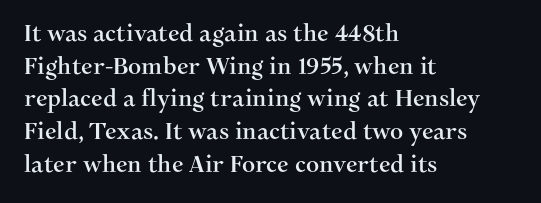
{"italic": "no", "underline": "no", "align": "left", "line_spacing": "normal", "line_spacing_ratio": 1.42, "letter_spacing": "normal", "letter_spacing_em": 0.0, "glyph_px": 23}
